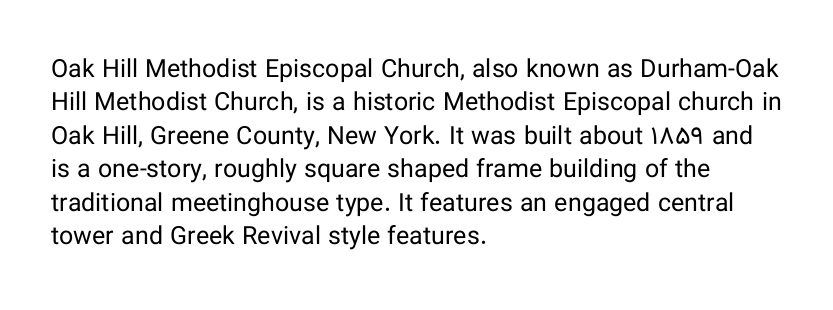
{"italic": "no", "bold": "no", "underline": "no", "align": "left", "line_spacing": "normal", "line_spacing_ratio": 1.34, "letter_spacing": "normal", "letter_spacing_em": 0.0, "glyph_px": 25}
